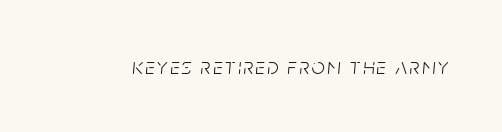
Check under the words: just untouched page. Bold? No — there's no thickening of the strokes. The specimen reads as italic at a glance.
